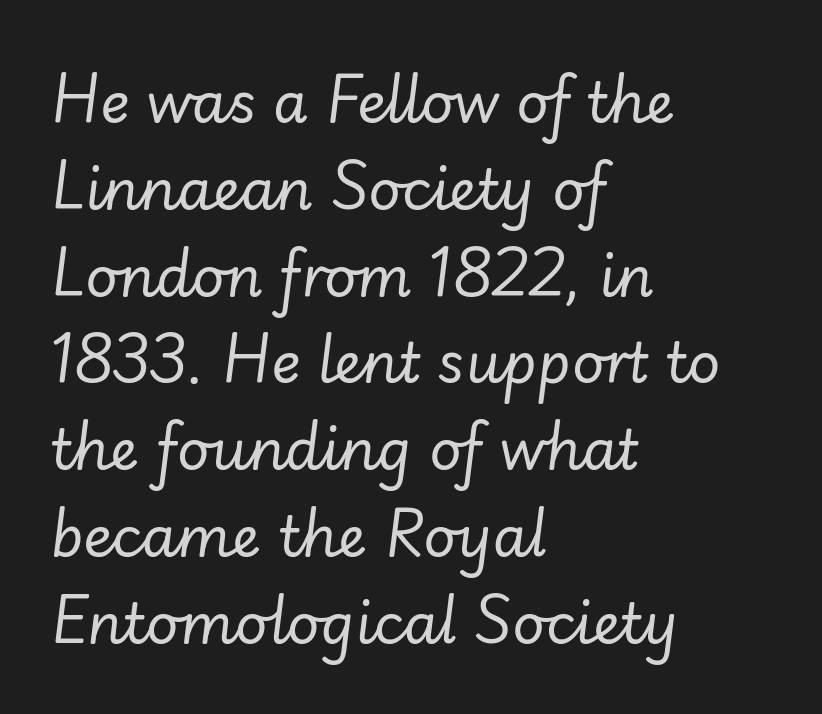
{"italic": "yes", "lean": "right", "slant_degrees": 7, "bold": "no", "weight": "regular", "width": "normal", "stroke_contrast": "low", "x_height": "small", "monospaced": "no", "underline": "no", "align": "left", "line_spacing": "normal", "line_spacing_ratio": 1.55, "letter_spacing": "normal", "letter_spacing_em": 0.0, "glyph_px": 56}
